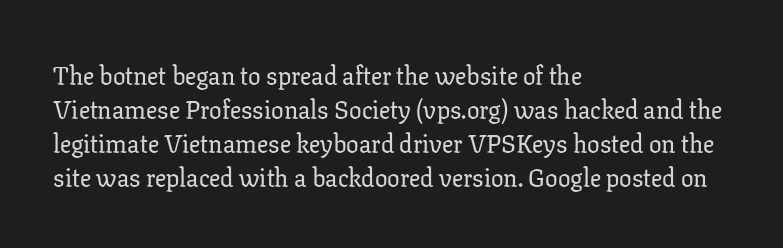
The image shows 25 px text type, upright; set left-aligned, normal line spacing (1.36x), normal letter spacing, not underlined.
